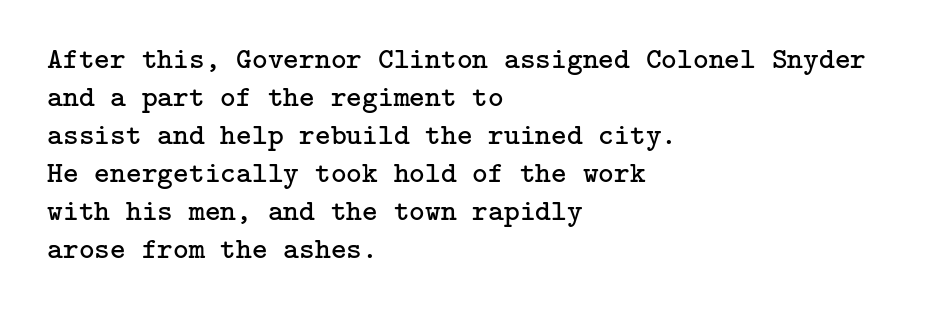
This rendering employs a face with finishing strokes, i.e., a serif. Characters follow at the spacing the type designer built in. Beneath every word, the page is bare. Is the stroke heavy? The answer is a plain regular-or-lighter. This sample uses an upright cut, with every glyph sitting square on the baseline. Does the leading feel generous? No, just average.
